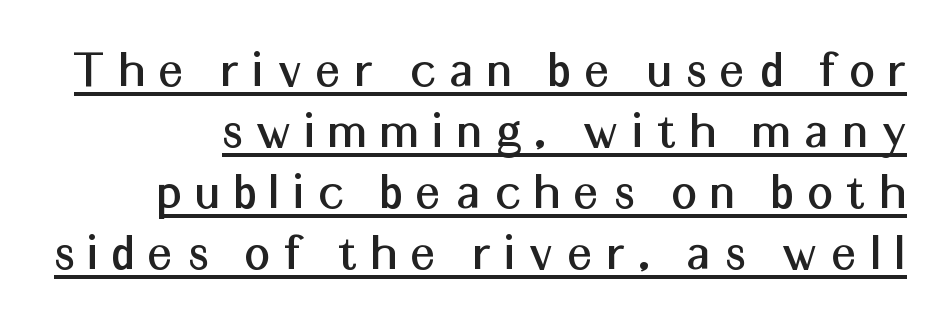
Q: Is the text italic (slanted)? A: No, it is upright.
Q: Is the typeface a serif or a sans-serif typeface? A: Sans-serif.
Q: Is the text underlined? A: Yes.
Q: Is the spacing between letters normal or unusually wide? A: Unusually wide.
Q: Is the spacing between lines tight, normal or loose? A: Tight.
Q: Width (condensed, normal, or wide)? A: Normal.
Q: Stroke contrast? A: Medium.
Q: x-height? A: Medium.
Q: Monospaced? A: No.
